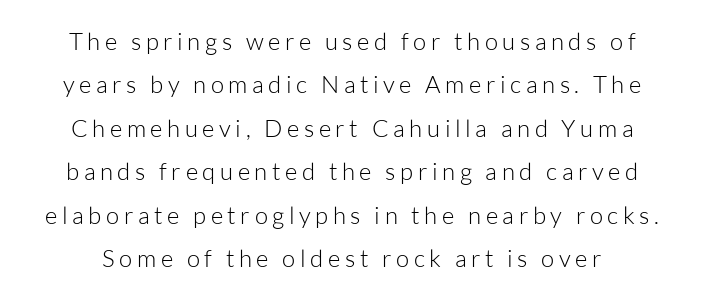
Q: Is the text bold? A: No.
Q: Is the text italic (slanted)? A: No, it is upright.
Q: Is the text underlined? A: No.
